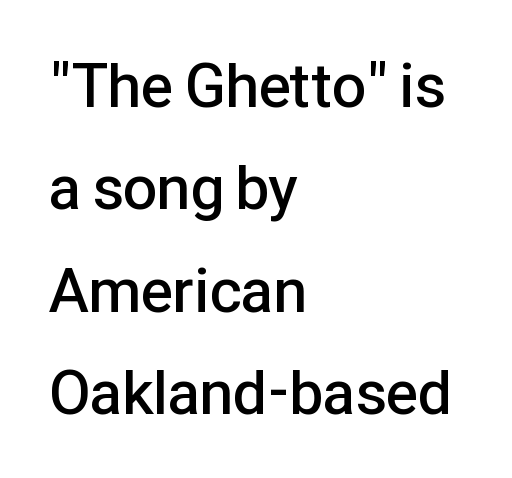
{"serif": "no", "italic": "no", "bold": "semi", "weight": "semibold", "width": "normal", "stroke_contrast": "low", "x_height": "medium", "monospaced": "no", "underline": "no", "align": "left", "line_spacing": "normal", "line_spacing_ratio": 1.68, "letter_spacing": "normal", "letter_spacing_em": 0.0, "glyph_px": 61}
